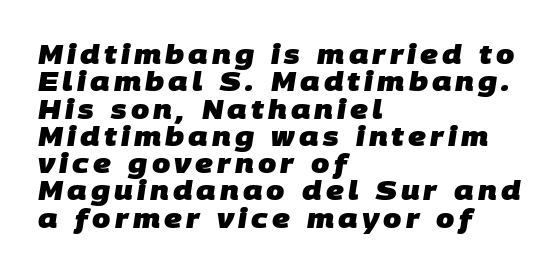
The image shows 26 px bold type; set left-aligned, tight line spacing (1.05x), not underlined.
